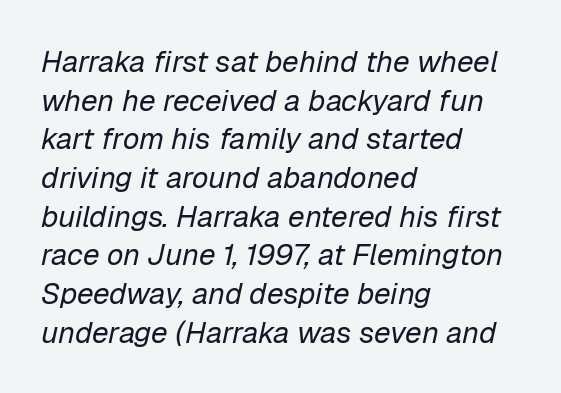
{"italic": "yes", "lean": "right", "slant_degrees": 12, "bold": "no", "weight": "regular", "width": "normal", "stroke_contrast": "low", "x_height": "medium", "monospaced": "no", "underline": "no", "align": "left", "line_spacing": "normal", "line_spacing_ratio": 1.29, "letter_spacing": "normal", "letter_spacing_em": 0.0, "glyph_px": 30}
